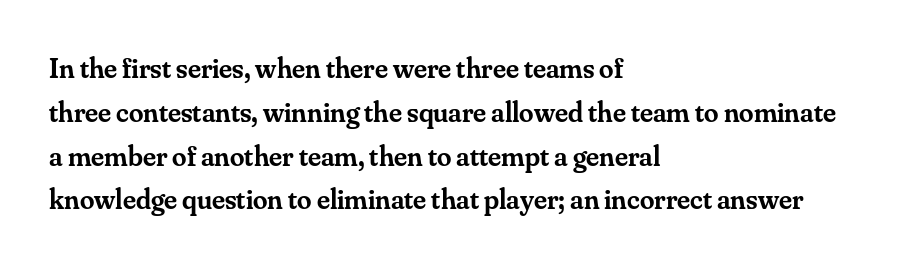
The image shows 29 px semibold serif type, upright; set left-aligned, normal line spacing (1.51x), normal letter spacing, not underlined; medium stroke contrast and a small x-height.
